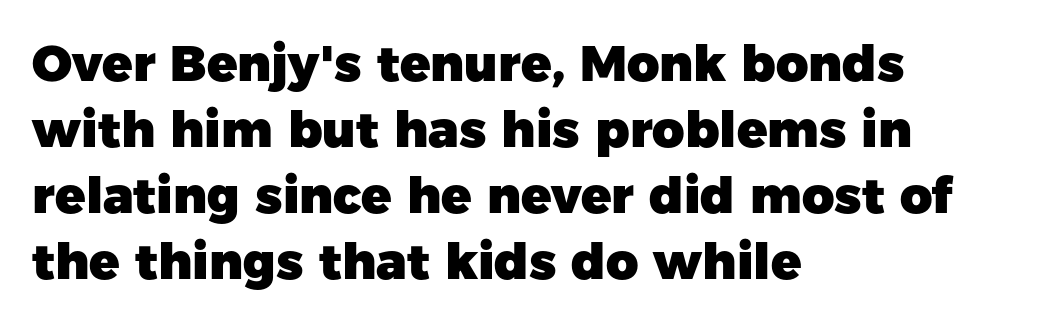
The image shows 50 px heavy sans-serif type, upright; set left-aligned, normal line spacing (1.32x), normal letter spacing, not underlined; low stroke contrast and a medium x-height.
